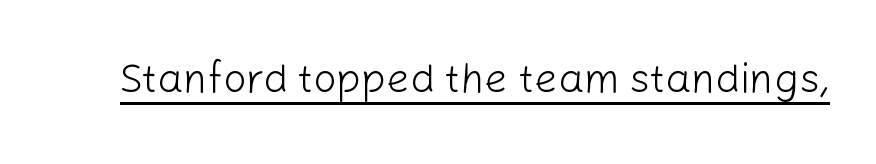
Q: Is the text bold? A: No.
Q: Is the text italic (slanted)? A: No, it is upright.
Q: Is the typeface a serif or a sans-serif typeface? A: Sans-serif.
Q: Is the text underlined? A: Yes.
Q: Is the spacing between letters normal or unusually wide? A: Normal.
Q: Width (condensed, normal, or wide)? A: Normal.
Q: Stroke contrast? A: Low.
Q: x-height? A: Medium.
Q: Monospaced? A: No.
